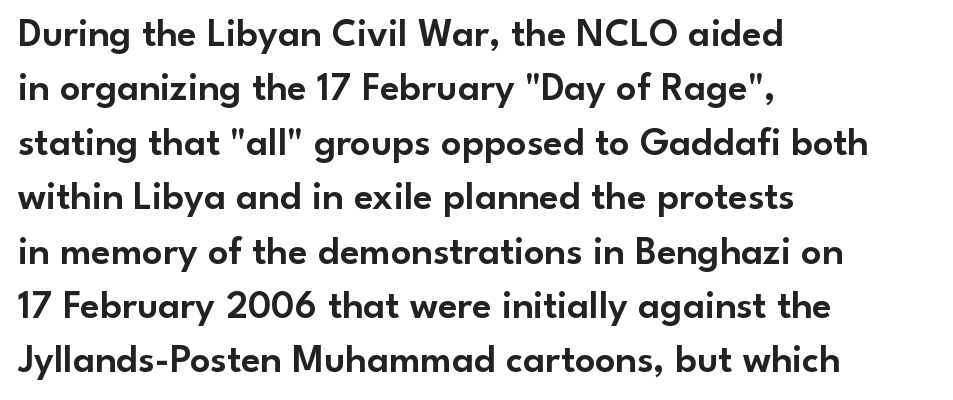
The image shows 40 px sans-serif type, upright; set left-aligned, normal line spacing (1.36x), normal letter spacing, not underlined; low stroke contrast and a small x-height.
